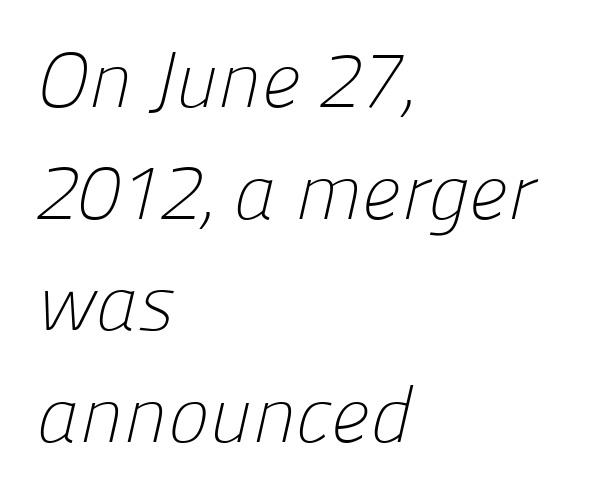
Q: Is the text bold? A: No.
Q: Is the typeface a serif or a sans-serif typeface? A: Sans-serif.
Q: Is the text underlined? A: No.
Q: How is the paragraph aligned? A: Left-aligned.
Q: Is the spacing between letters normal or unusually wide? A: Normal.
Q: Is the spacing between lines tight, normal or loose? A: Normal.
Q: Width (condensed, normal, or wide)? A: Normal.
Q: Stroke contrast? A: Low.
Q: x-height? A: Medium.
Q: Monospaced? A: No.
